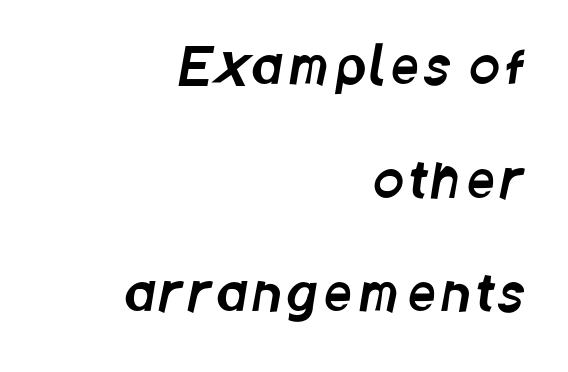
The leading is generous, giving the passage an open texture. Notice how the passage keeps a crisp vertical edge on the right only. Spacing verdict: proportional, widths tailored to each character. Grotesque or geometric, the face here clearly has no serifs.
